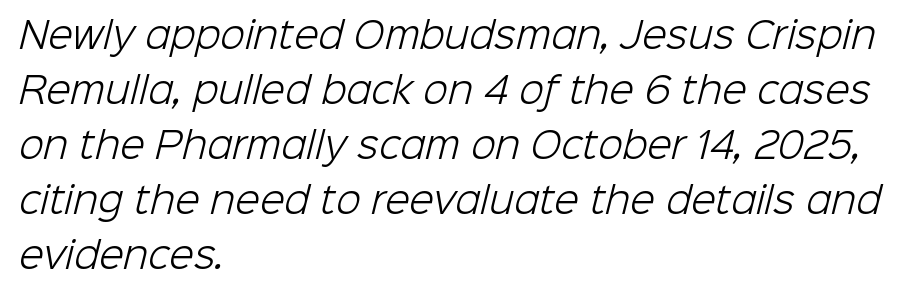
{"serif": "no", "bold": "no", "weight": "light", "width": "normal", "stroke_contrast": "low", "x_height": "medium", "monospaced": "no", "underline": "no", "align": "left", "line_spacing": "normal", "line_spacing_ratio": 1.53, "letter_spacing": "normal", "letter_spacing_em": 0.0, "glyph_px": 36}
